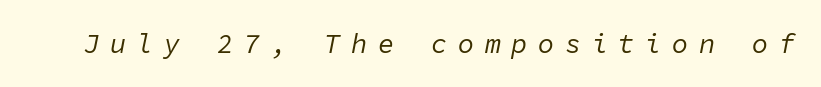
Rule under the text: the space is simply empty. Compared with ordinary roman type, these characters are visibly tilted. Compared with typical body copy, the letter spacing here is much looser. Heft: none added — not bold.
